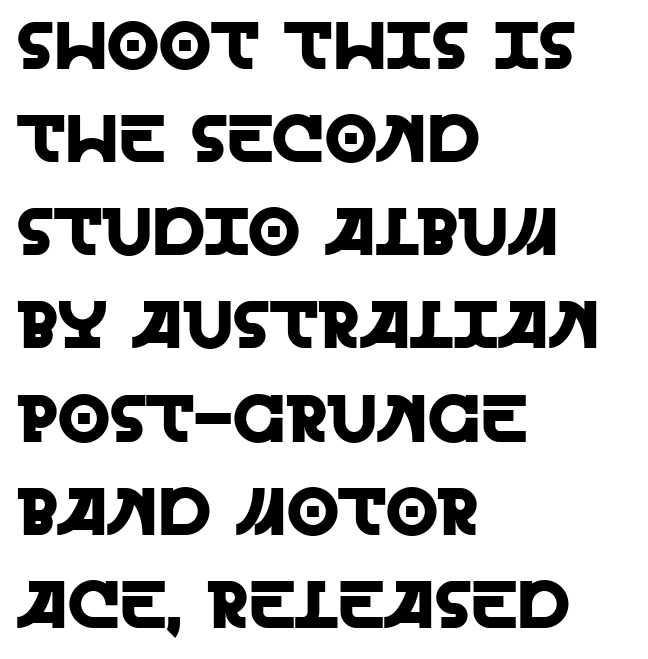
The glyphs are unaccompanied by any horizontal stroke below them. In terms of letterspacing, this is plain default setting. The typeface chosen for these lines omits serifs. One glance says typical: line gaps are just what's usual. These lines were composed using upright roman letters. Each letter keeps its own natural width here, so spacing adapts to shape.
